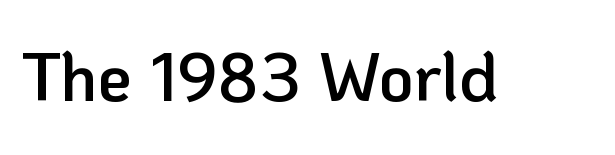
{"serif": "no", "italic": "no", "bold": "semi", "weight": "semibold", "width": "normal", "stroke_contrast": "low", "x_height": "medium", "monospaced": "no", "underline": "no", "letter_spacing": "normal", "letter_spacing_em": 0.0, "glyph_px": 68}
